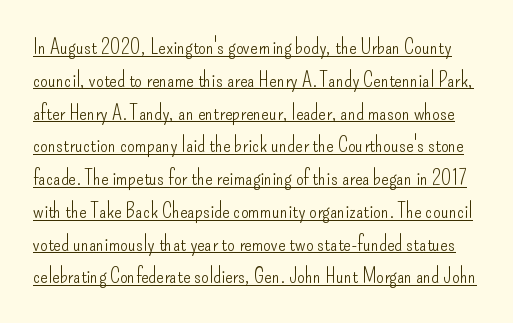
{"italic": "no", "bold": "no", "underline": "yes", "line_spacing": "normal", "line_spacing_ratio": 1.49, "letter_spacing": "normal", "letter_spacing_em": 0.0, "glyph_px": 22}
